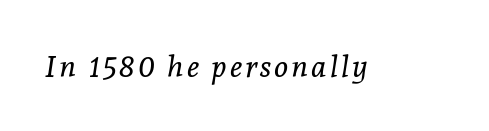
{"serif": "yes", "italic": "yes", "lean": "right", "slant_degrees": 8, "bold": "no", "weight": "regular", "width": "normal", "x_height": "medium", "monospaced": "no", "underline": "no", "glyph_px": 30}
